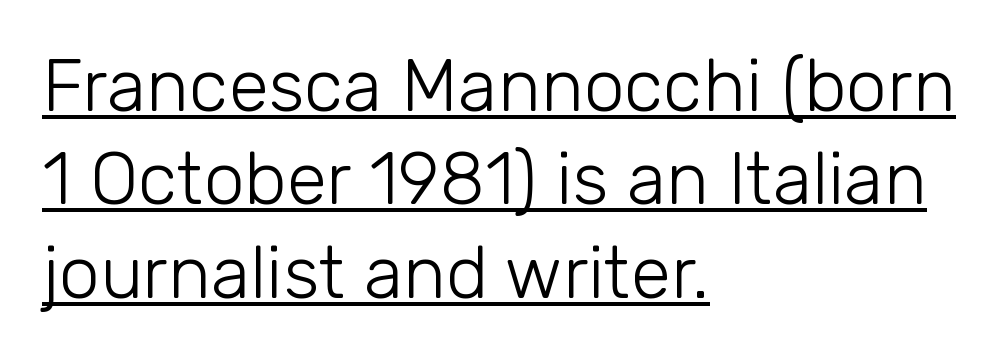
Q: Is the text bold? A: No.
Q: Is the text italic (slanted)? A: No, it is upright.
Q: Is the typeface a serif or a sans-serif typeface? A: Sans-serif.
Q: Is the text underlined? A: Yes.
Q: How is the paragraph aligned? A: Left-aligned.
Q: Is the spacing between letters normal or unusually wide? A: Normal.
Q: Is the spacing between lines tight, normal or loose? A: Normal.
Q: Width (condensed, normal, or wide)? A: Normal.
Q: Stroke contrast? A: Low.
Q: x-height? A: Medium.
Q: Monospaced? A: No.
